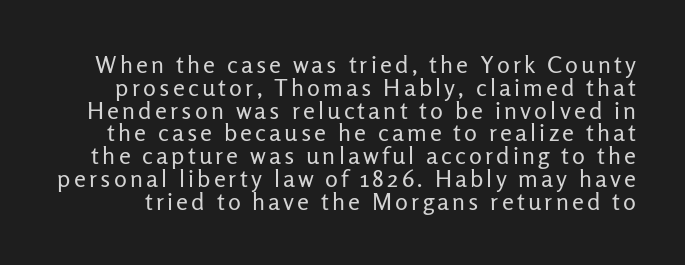
A light-to-regular cut is what we see here. Does the leading feel generous? Not at all — it's pinched. Letters rest on an invisible, unmarked baseline. Notice how the stems are strictly vertical — no italics here.
